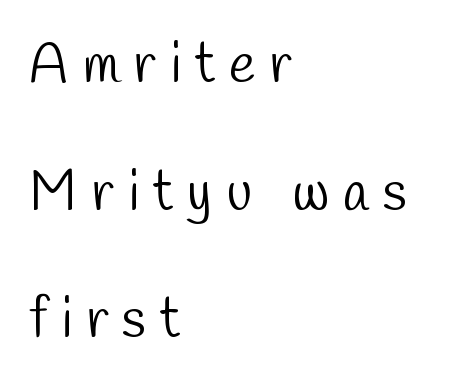
{"serif": "no", "bold": "no", "weight": "light", "width": "condensed", "stroke_contrast": "low", "x_height": "medium", "monospaced": "no", "underline": "no", "align": "left", "line_spacing": "loose", "line_spacing_ratio": 2.28, "letter_spacing": "wide", "letter_spacing_em": 0.25, "glyph_px": 56}
